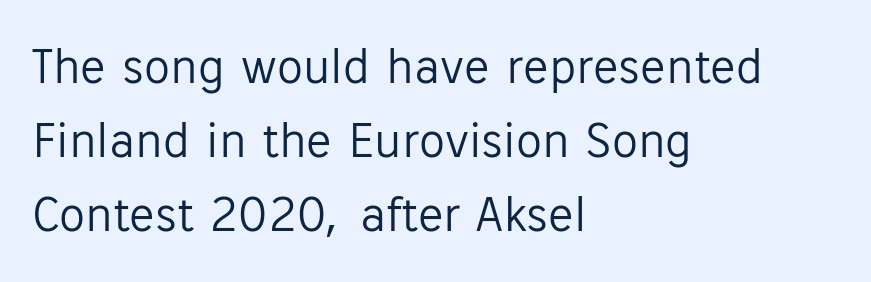
Q: Is the text bold? A: No.
Q: Is the text italic (slanted)? A: No, it is upright.
Q: Is the typeface a serif or a sans-serif typeface? A: Sans-serif.
Q: Is the text underlined? A: No.
Q: How is the paragraph aligned? A: Left-aligned.
Q: Is the spacing between letters normal or unusually wide? A: Normal.
Q: Is the spacing between lines tight, normal or loose? A: Normal.
Q: Width (condensed, normal, or wide)? A: Normal.
Q: Stroke contrast? A: Low.
Q: x-height? A: Medium.
Q: Monospaced? A: No.
